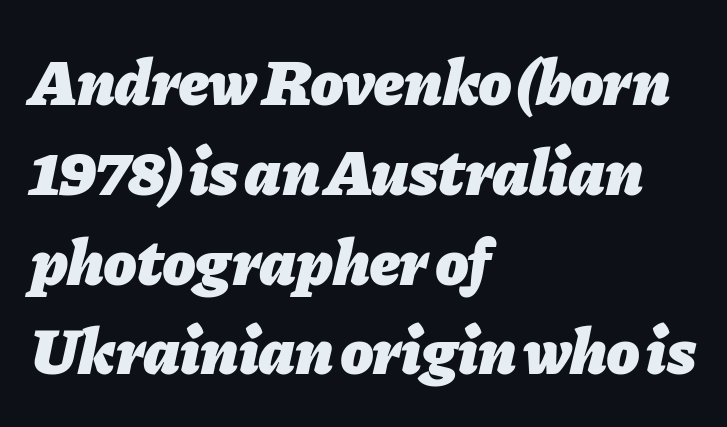
{"italic": "yes", "lean": "right", "slant_degrees": 11, "bold": "yes", "weight": "heavy", "width": "normal", "stroke_contrast": "low", "x_height": "medium", "monospaced": "no", "underline": "no", "align": "left", "line_spacing": "normal", "line_spacing_ratio": 1.36, "letter_spacing": "normal", "letter_spacing_em": 0.0, "glyph_px": 66}
